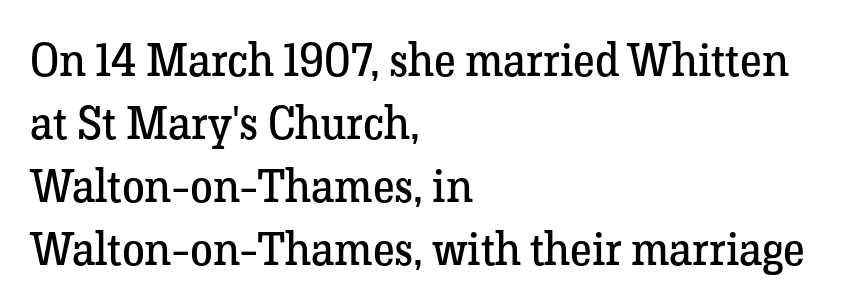
Letterform terminals end in serifs throughout the passage. All the whitespace from short lines collects on the right. Caption: face not bold, strokes unweighted. This sample has the flowing, uneven cadence of proportional lettering. A bare baseline throughout the passage. Ascenders rise straight up at ninety degrees.
